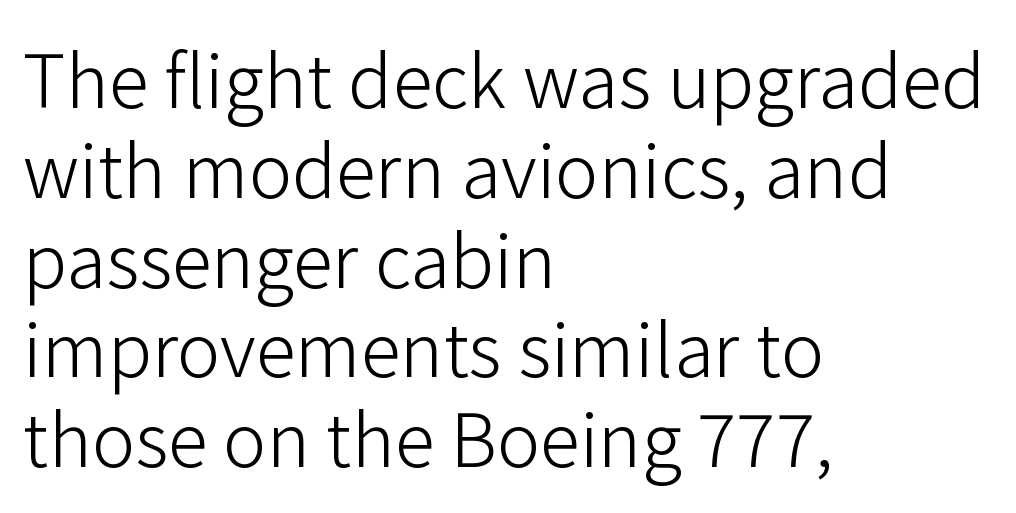
Q: Is the text bold? A: No.
Q: Is the text italic (slanted)? A: No, it is upright.
Q: Is the typeface a serif or a sans-serif typeface? A: Sans-serif.
Q: Is the text underlined? A: No.
Q: How is the paragraph aligned? A: Left-aligned.
Q: Is the spacing between letters normal or unusually wide? A: Normal.
Q: Width (condensed, normal, or wide)? A: Normal.
Q: Stroke contrast? A: Low.
Q: x-height? A: Medium.
Q: Monospaced? A: No.
